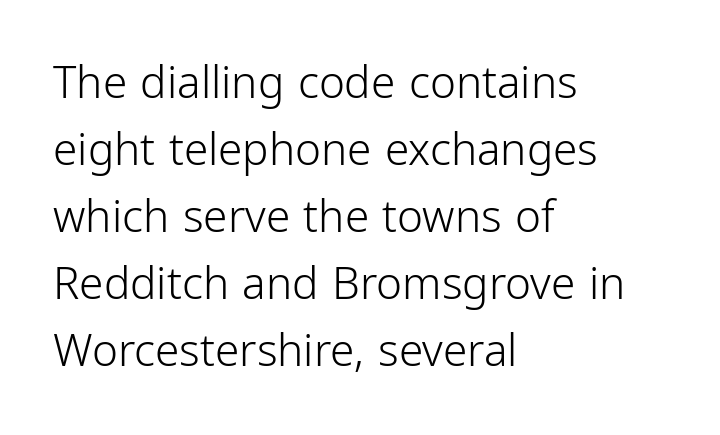
Q: Is the text bold? A: No.
Q: Is the text italic (slanted)? A: No, it is upright.
Q: Is the typeface a serif or a sans-serif typeface? A: Sans-serif.
Q: Is the text underlined? A: No.
Q: How is the paragraph aligned? A: Left-aligned.
Q: Is the spacing between letters normal or unusually wide? A: Normal.
Q: Is the spacing between lines tight, normal or loose? A: Normal.
Q: Width (condensed, normal, or wide)? A: Condensed.
Q: Stroke contrast? A: Low.
Q: x-height? A: Medium.
Q: Monospaced? A: No.
